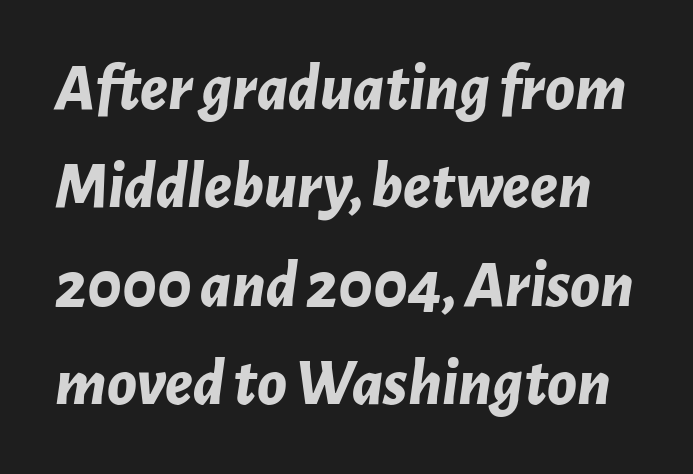
The face used here is proportionally spaced, like ordinary book or web type. Is the type slanted? Yes — the strokes lean at a clear angle. Characters follow at the spacing the type designer built in. Heft: maximum for text — a bold.
